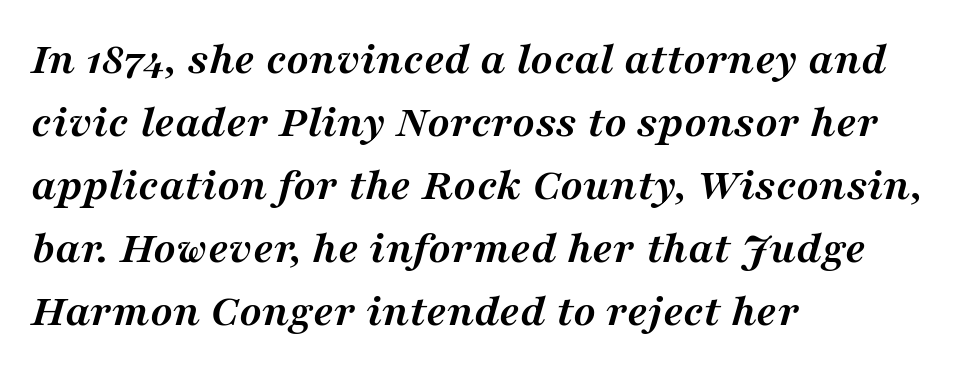
Q: Is the text bold? A: Yes.
Q: Is the text italic (slanted)? A: Yes, it leans right by about 16 degrees.
Q: Is the typeface a serif or a sans-serif typeface? A: Serif.
Q: Is the text underlined? A: No.
Q: How is the paragraph aligned? A: Left-aligned.
Q: Is the spacing between letters normal or unusually wide? A: Normal.
Q: Is the spacing between lines tight, normal or loose? A: Normal.
Q: Width (condensed, normal, or wide)? A: Normal.
Q: Stroke contrast? A: Medium.
Q: x-height? A: Medium.
Q: Monospaced? A: No.
